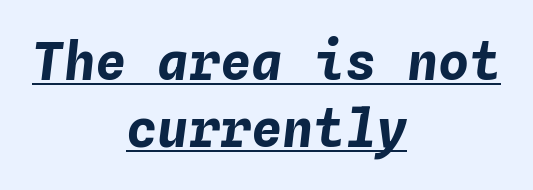
Emphasis is given by a line drawn under the lettering. Italic? Definitely — the glyphs are oblique. Notice how the passage keeps no hard edge, just a central spine. One glance says typical: line gaps are just what's usual. Think of a typewriter: that constant character pitch is what you see here. Does extra space separate the letters? No, they use regular spacing.
